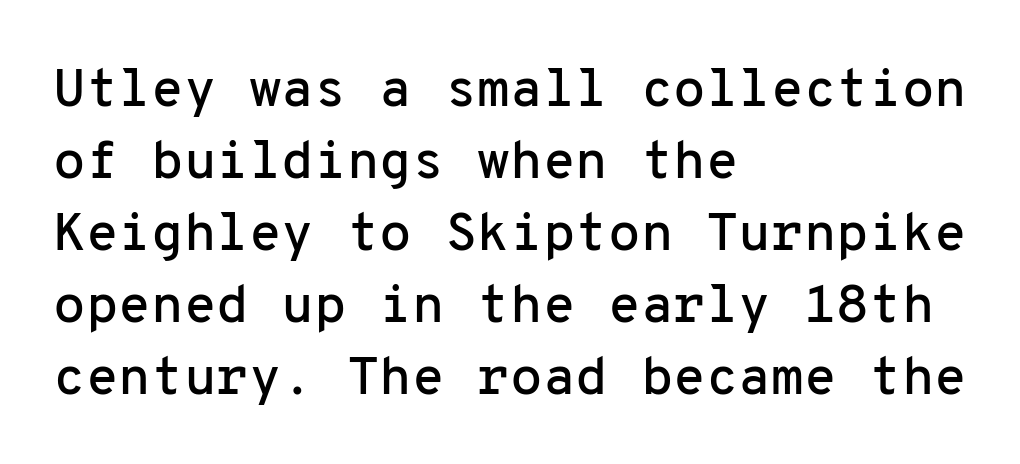
Q: Is the text italic (slanted)? A: No, it is upright.
Q: Is the typeface a serif or a sans-serif typeface? A: Sans-serif.
Q: Is the text underlined? A: No.
Q: How is the paragraph aligned? A: Left-aligned.
Q: Is the spacing between letters normal or unusually wide? A: Normal.
Q: Is the spacing between lines tight, normal or loose? A: Normal.
Q: Width (condensed, normal, or wide)? A: Normal.
Q: Stroke contrast? A: Low.
Q: x-height? A: Medium.
Q: Monospaced? A: Yes.
